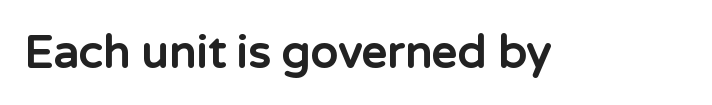
Students, note that the glyphs here touch the page at normal intervals. Varying glyph widths throughout — classic text-font behaviour. Typographically, this falls in the sans-serif category. Thick stems and heavy bowls — unmistakably bold. The letters stand straight up with perfectly vertical stems. The zone under the glyphs is completely vacant.
